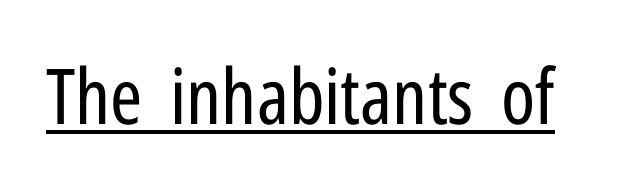
Q: Is the text bold? A: No.
Q: Is the text italic (slanted)? A: No, it is upright.
Q: Is the typeface a serif or a sans-serif typeface? A: Sans-serif.
Q: Is the text underlined? A: Yes.
Q: Is the spacing between letters normal or unusually wide? A: Normal.
Q: Width (condensed, normal, or wide)? A: Condensed.
Q: Stroke contrast? A: Low.
Q: x-height? A: Medium.
Q: Monospaced? A: No.
